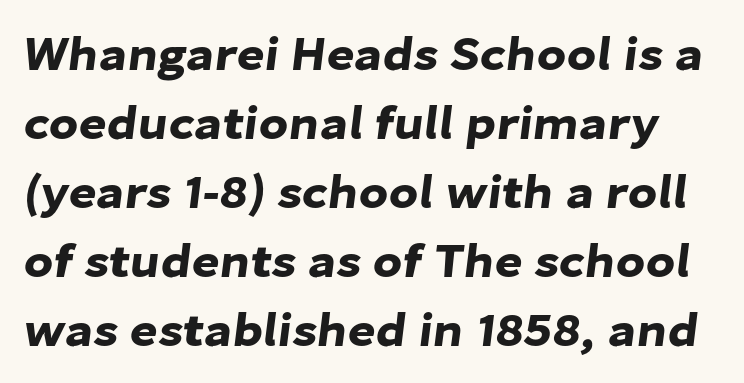
Proportional: the letters do not fall into vertical columns. Observe the absence of serifs on each vertical stroke in this sample. The tracking reads as untouched default to a designer's eye. The foot of each line stays bare and open.
